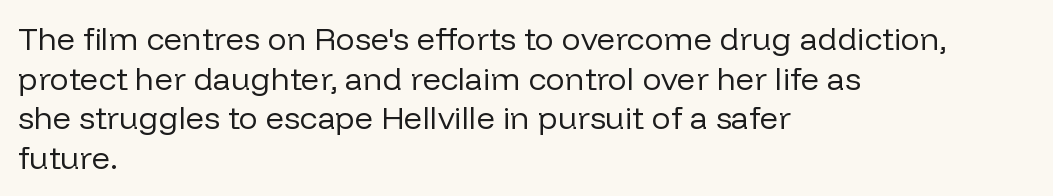
Q: Is the text bold? A: No.
Q: Is the text italic (slanted)? A: No, it is upright.
Q: Is the typeface a serif or a sans-serif typeface? A: Sans-serif.
Q: Is the text underlined? A: No.
Q: How is the paragraph aligned? A: Left-aligned.
Q: Is the spacing between letters normal or unusually wide? A: Normal.
Q: Width (condensed, normal, or wide)? A: Normal.
Q: Stroke contrast? A: Low.
Q: x-height? A: Medium.
Q: Monospaced? A: No.
